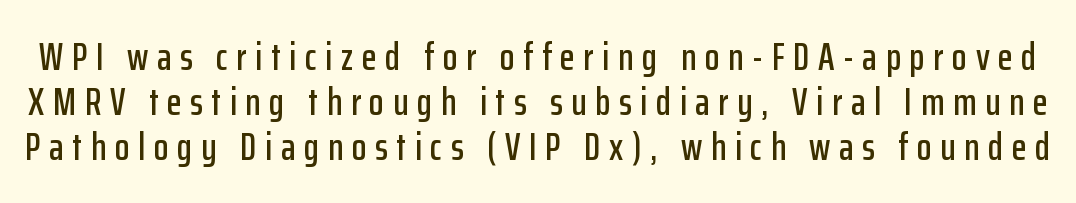
{"serif": "no", "italic": "no", "width": "condensed", "stroke_contrast": "low", "x_height": "medium", "monospaced": "no", "underline": "no", "line_spacing": "tight", "line_spacing_ratio": 1.15, "letter_spacing": "wide", "letter_spacing_em": 0.22, "glyph_px": 39}
